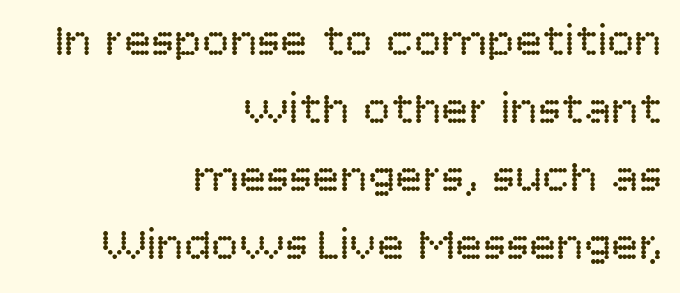
The image shows 46 px regular-weight sans-serif type, upright; set right-aligned, normal line spacing (1.48x), normal letter spacing, not underlined; low stroke contrast and a large x-height.
